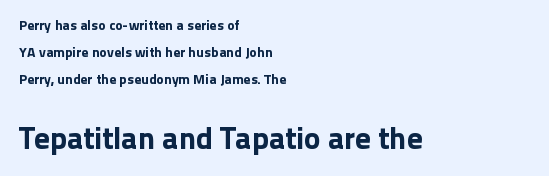
The baseline area is clear. Between these two stacked blocks, the lower one wins on size. If you drew a line through each stem, it would be perfectly vertical. Baseline-to-baseline distance is far greater than the letter height. Do the characters align in a grid? No, the font is proportional.
